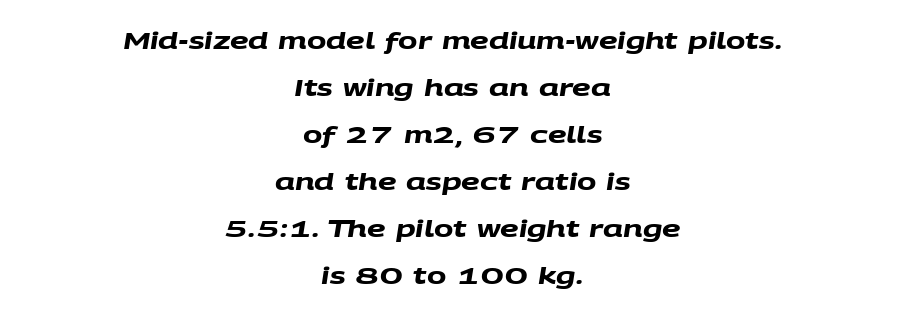
The passage shown has conventional tracking throughout. Each line is balanced around a shared central axis. This rendering features lettering with no underline. Is there much room between lines? Yes — plenty of vertical air separates them. The letters are bold, with thick, heavy strokes.
